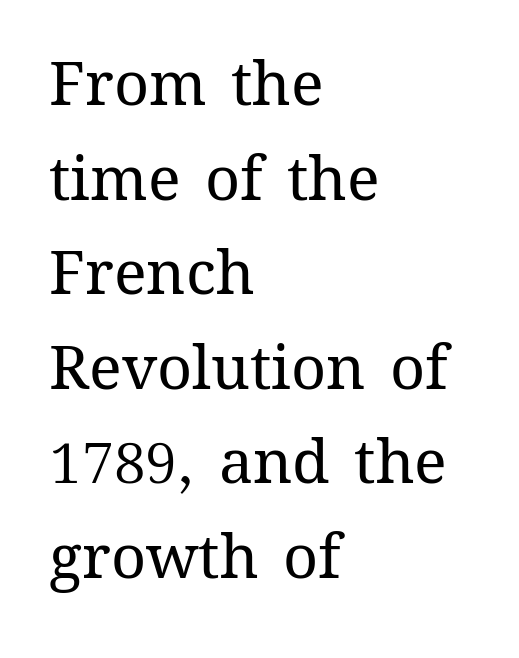
{"italic": "no", "bold": "no", "weight": "regular", "width": "normal", "stroke_contrast": "medium", "x_height": "medium", "monospaced": "no", "underline": "no", "align": "left", "line_spacing": "normal", "line_spacing_ratio": 1.55, "letter_spacing": "normal", "letter_spacing_em": 0.0, "glyph_px": 61}
